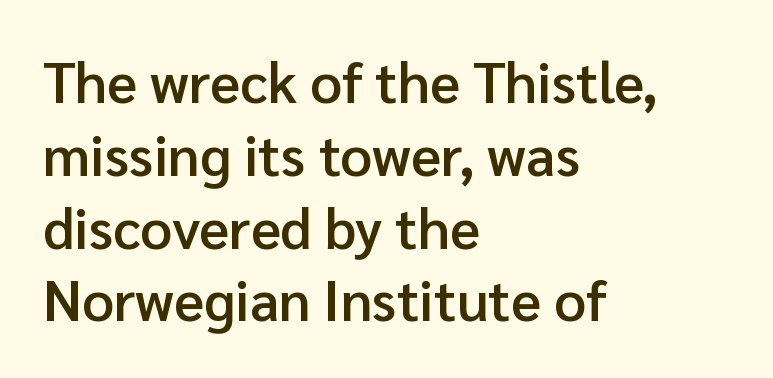
Q: Is the text bold? A: Semi-bold.
Q: Is the text italic (slanted)? A: No, it is upright.
Q: Is the typeface a serif or a sans-serif typeface? A: Sans-serif.
Q: Is the text underlined? A: No.
Q: How is the paragraph aligned? A: Left-aligned.
Q: Is the spacing between letters normal or unusually wide? A: Normal.
Q: Is the spacing between lines tight, normal or loose? A: Normal.
Q: Width (condensed, normal, or wide)? A: Normal.
Q: Stroke contrast? A: Low.
Q: x-height? A: Medium.
Q: Monospaced? A: No.
